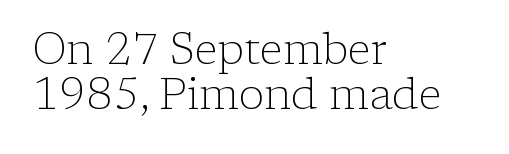
Q: Is the text bold? A: No.
Q: Is the text italic (slanted)? A: No, it is upright.
Q: Is the typeface a serif or a sans-serif typeface? A: Serif.
Q: Is the text underlined? A: No.
Q: How is the paragraph aligned? A: Left-aligned.
Q: Is the spacing between letters normal or unusually wide? A: Normal.
Q: Is the spacing between lines tight, normal or loose? A: Tight.
Q: Width (condensed, normal, or wide)? A: Normal.
Q: Stroke contrast? A: Low.
Q: x-height? A: Medium.
Q: Monospaced? A: No.
